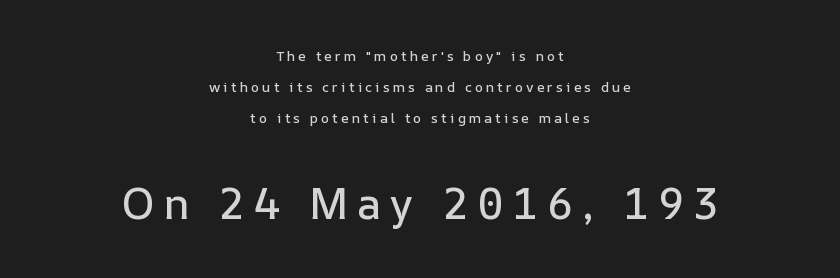
{"italic": "no", "width": "normal", "stroke_contrast": "low", "x_height": "medium", "monospaced": "no", "underline": "no", "align": "center", "line_spacing": "loose", "line_spacing_ratio": 2.2, "letter_spacing": "wide", "letter_spacing_em": 0.21, "larger_block": "second", "size_ratio": 3.07, "glyph_px": 43}
